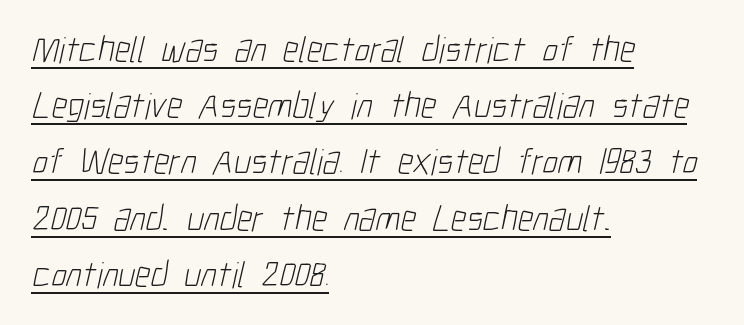
The letterforms sit at book weight or below. In CSS terms this would be text-align: left. The rendering uses a moderate line-height, typical for paragraphs. Is this a fixed-width face? No — the glyphs have proportional, varying widths. Caption: standard tracking, unaltered.
